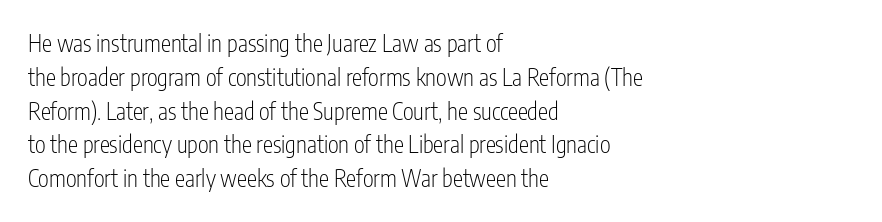
Q: Is the text bold? A: No.
Q: Is the text italic (slanted)? A: No, it is upright.
Q: Is the text underlined? A: No.
Q: How is the paragraph aligned? A: Left-aligned.
Q: Is the spacing between letters normal or unusually wide? A: Normal.
Q: Is the spacing between lines tight, normal or loose? A: Normal.
